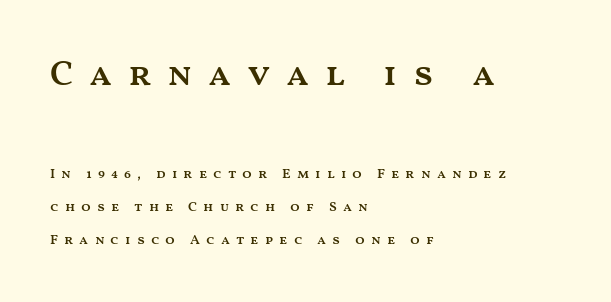
The image shows 36 px semibold, wide type, upright; set left-aligned, loose line spacing (2.37x), unusually wide letter spacing (+0.43 em), not underlined; the first (top) block is 2.57x larger; medium stroke contrast and a medium x-height.
